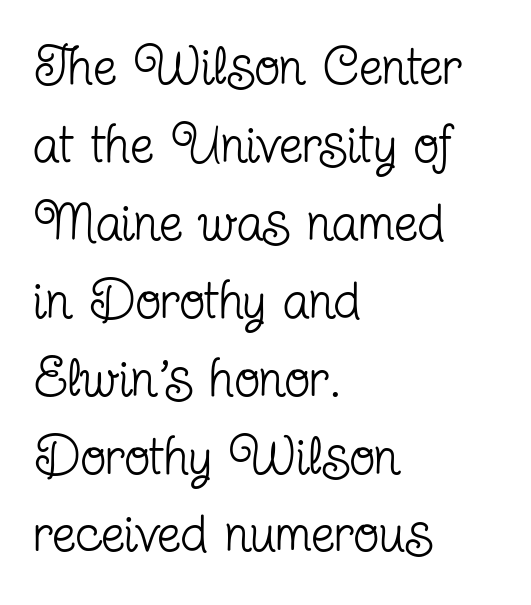
{"serif": "yes", "italic": "no", "bold": "no", "weight": "regular", "width": "condensed", "stroke_contrast": "low", "x_height": "medium", "monospaced": "no", "underline": "no", "align": "left", "line_spacing": "normal", "line_spacing_ratio": 1.47, "letter_spacing": "normal", "letter_spacing_em": 0.0, "glyph_px": 53}
